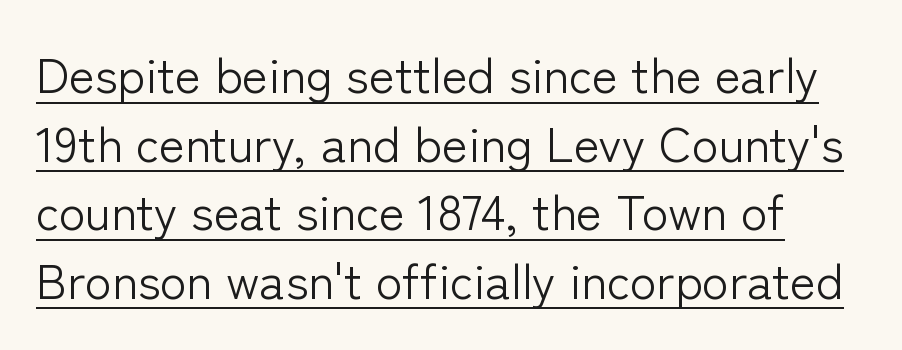
{"serif": "no", "italic": "no", "bold": "no", "weight": "light", "width": "normal", "stroke_contrast": "low", "x_height": "medium", "monospaced": "no", "underline": "yes", "line_spacing": "normal", "line_spacing_ratio": 1.4, "letter_spacing": "normal", "letter_spacing_em": 0.0, "glyph_px": 49}
